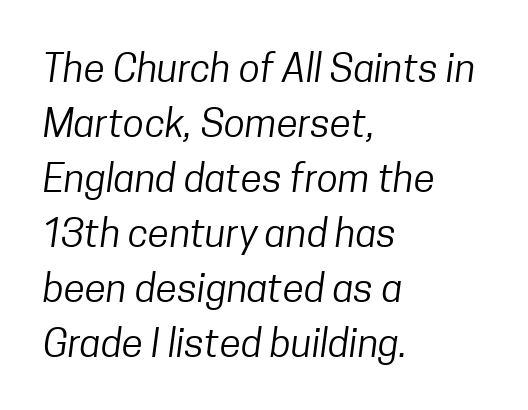
Q: Is the text bold? A: No.
Q: Is the typeface a serif or a sans-serif typeface? A: Sans-serif.
Q: Is the text underlined? A: No.
Q: How is the paragraph aligned? A: Left-aligned.
Q: Is the spacing between letters normal or unusually wide? A: Normal.
Q: Is the spacing between lines tight, normal or loose? A: Normal.
Q: Width (condensed, normal, or wide)? A: Condensed.
Q: Stroke contrast? A: Low.
Q: x-height? A: Medium.
Q: Monospaced? A: No.
